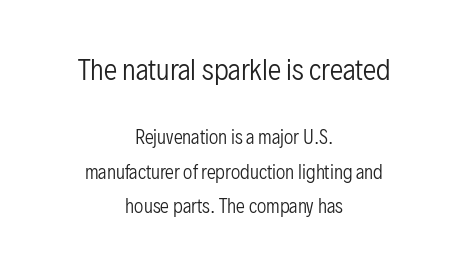
Any mark beneath the type? The region is blank. If you folded the block vertically in half, each line would mirror itself in length. Vertically, the passage feels expansive, rows floating well apart. Weight: not bold — regular or lighter. Students, note that the glyphs here touch the page at normal intervals. The font's upright variant was chosen for this text.
